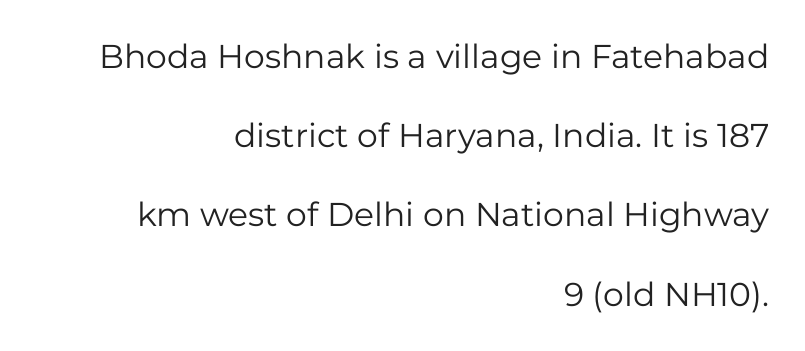
The type family on display is of the sans-serif kind. This sample trades compactness for vertical openness between lines. This sample uses an upright cut, with every glyph sitting square on the baseline. You could not count columns in this text — the font is proportionally spaced. A clean baseline with only descenders dipping below it.
